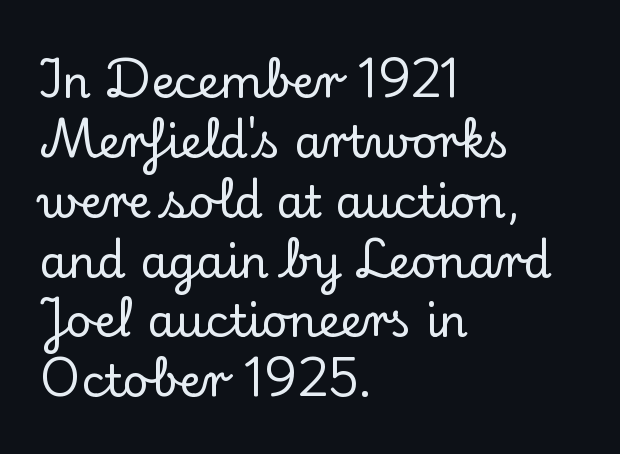
Default kerning and tracking; the words read as compact shapes. To sum up the face: it has serifs. A student would call this left alignment; a typographer would say flush left, rag right. The lettering stays uniformly vertical, giving the passage a roman look. Plain, unruled lines of type.
